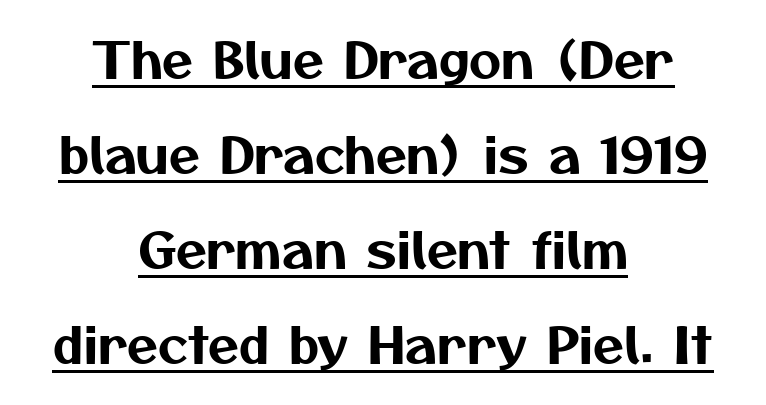
Neither beginnings nor endings align; midpoints do. What stands out about the letter spacing? Nothing — it is the standard amount. The rendering uses a large line-height, opening up the rows. The typeface chosen for these lines omits serifs.
